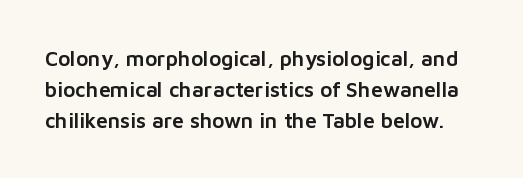
It's the straight-up-and-down kind of type. Look at the tracking — it's just the regular setting, nothing added. Type without underlining. Leading: standard.
